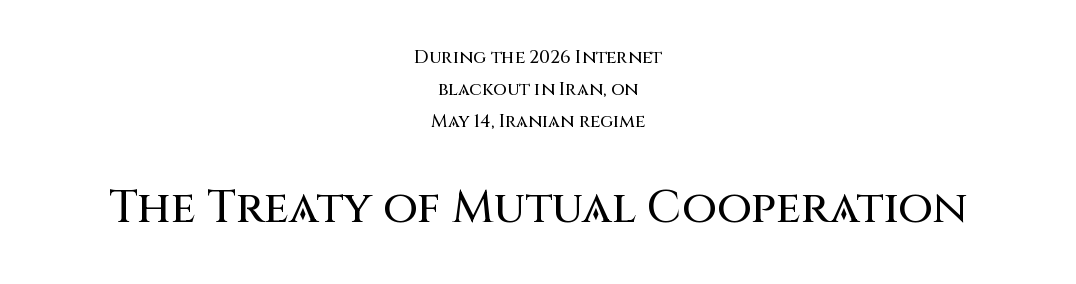
This rendering employs a face without finishing strokes, i.e., a sans-serif. Each letter keeps its own natural width here, so spacing adapts to shape. Caption: multi-line text, centered on the measure. A typesetter would call this zero additional tracking. The baseline area is clear.
